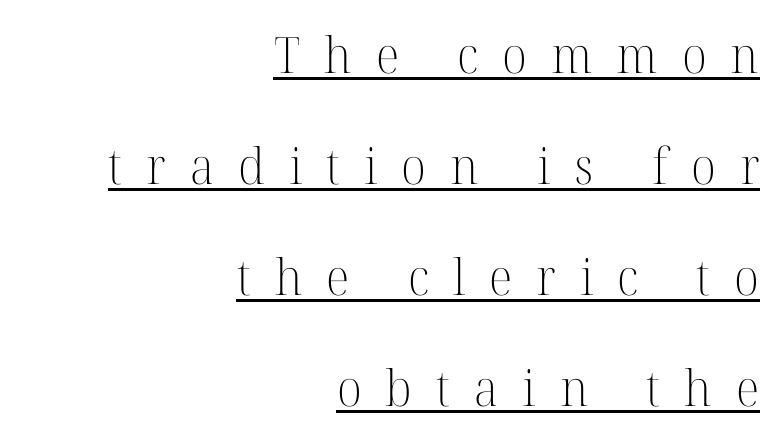
The image shows 50 px light serif type, upright; set right-aligned, loose line spacing (2.22x), unusually wide letter spacing (+0.48 em), underlined; high stroke contrast and a medium x-height.
